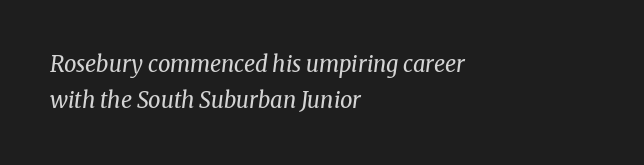
Q: Is the text bold? A: No.
Q: Is the text italic (slanted)? A: Yes, it leans right by about 8 degrees.
Q: Is the text underlined? A: No.
Q: How is the paragraph aligned? A: Left-aligned.
Q: Is the spacing between letters normal or unusually wide? A: Normal.
Q: Is the spacing between lines tight, normal or loose? A: Normal.
